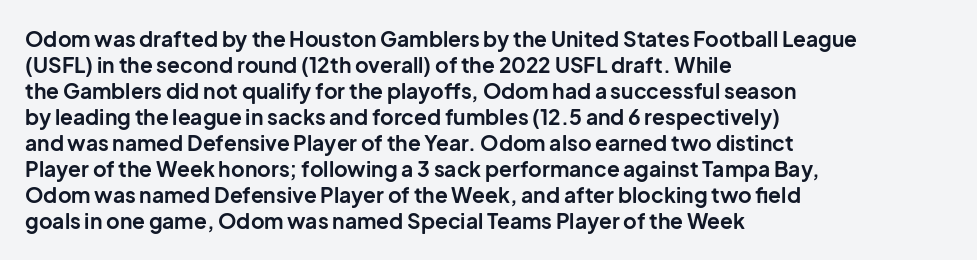
Q: Is the text bold? A: Yes.
Q: Is the text italic (slanted)? A: No, it is upright.
Q: Is the text underlined? A: No.
Q: How is the paragraph aligned? A: Left-aligned.
Q: Is the spacing between letters normal or unusually wide? A: Normal.
